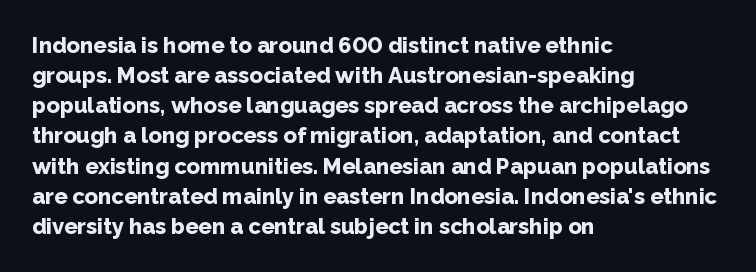
The image shows 22 px bold type, upright; set left-aligned, normal line spacing (1.37x), normal letter spacing, not underlined.
